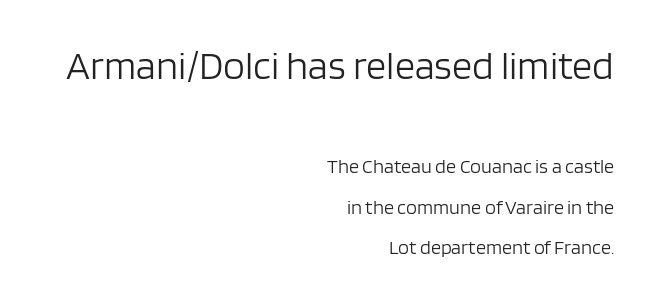
The image shows 40 px light sans-serif type, upright; set right-aligned, loose line spacing (2.03x), normal letter spacing, not underlined; the first (top) block is 2.0x larger; low stroke contrast and a large x-height.
